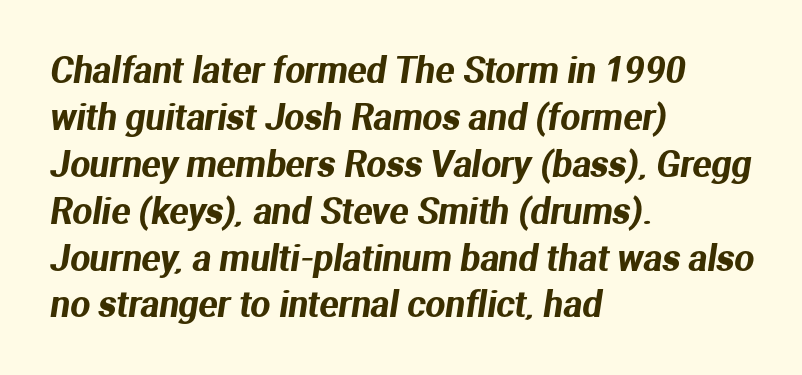
This rendering features lettering with no underline. Here the glyphs are tracked normally, forming tight word shapes. Think of a printed novel: that variable character pitch is what you see here. One-word summary of the alignment: left.
